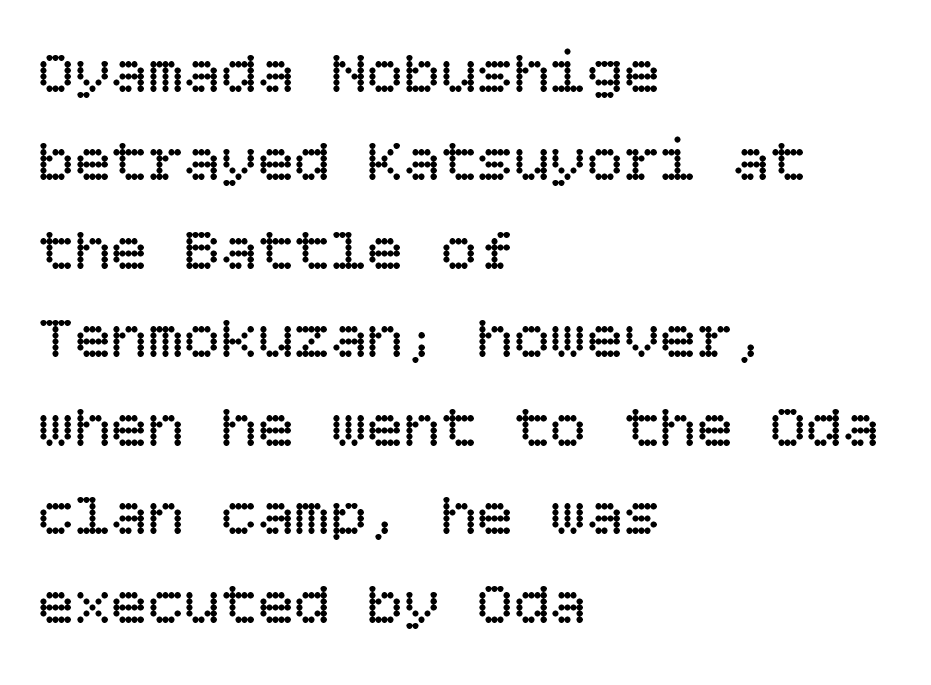
The weight would be labelled regular, book, light, or lighter still. Check under the words: just untouched page. One glance says typical: line gaps are just what's usual. Words appear dense and cohesive because spacing is normal. Horizontally, the lines are justified to the leading edge only.
